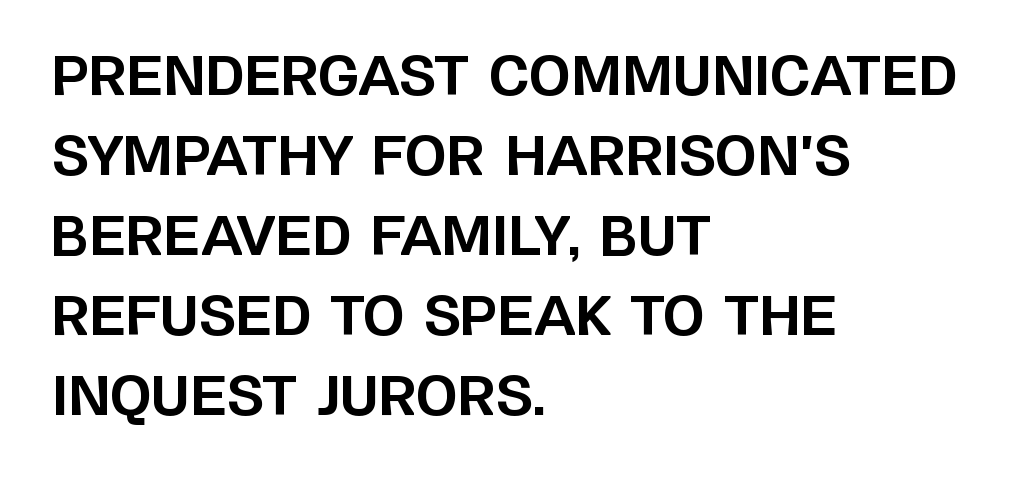
Has an underline been added? It has not. Line beginnings align vertically; line endings do not. The leading is moderate, giving the passage an even texture. Heavy, bold letterforms. Each letter's strokes conclude bluntly, with no projecting serifs. Italic? Not at all — the glyphs are vertical.
